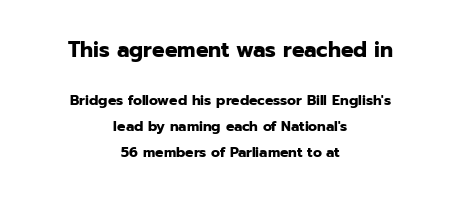
Check under the words: just untouched page. Default kerning and tracking; the words read as compact shapes. Scale decreases going downward across the two blocks. The whitespace from short lines is split evenly between both sides. Every stem runs plumb, perpendicular to the baseline. Weight: bold.
